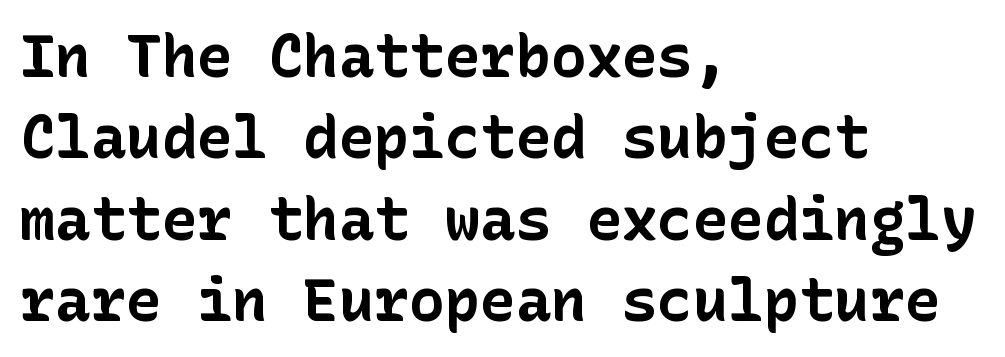
These lines are composed in type without serifs. No extra tracking has been applied to these lines. Posture: straight, roman, zero tilt. Leading: standard. Where is the straight margin? On the left.
